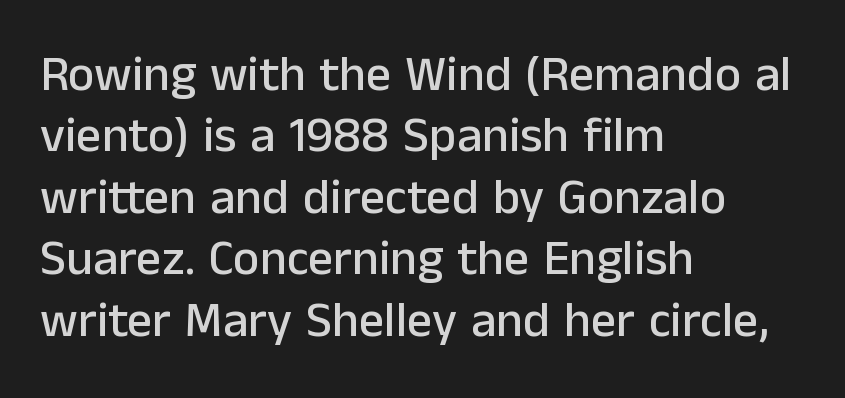
The image shows 50 px sans-serif type, upright; set left-aligned, line spacing 1.23x, normal letter spacing, not underlined; low stroke contrast and a medium x-height.
